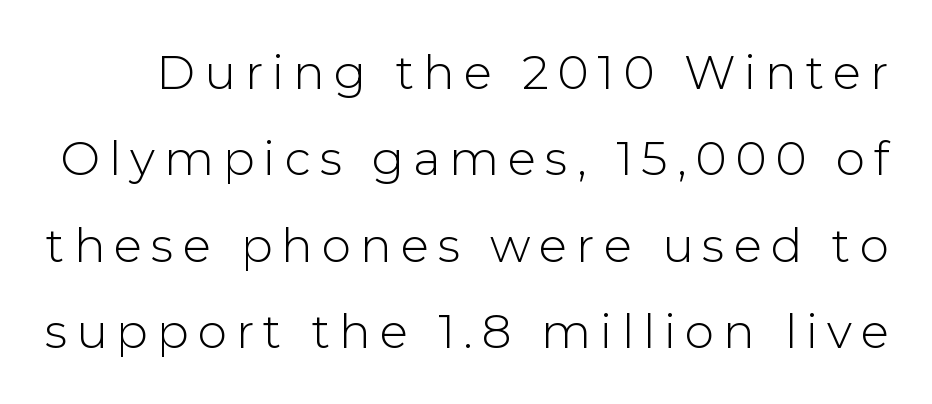
Q: Is the text bold? A: No.
Q: Is the text italic (slanted)? A: No, it is upright.
Q: Is the typeface a serif or a sans-serif typeface? A: Sans-serif.
Q: Is the text underlined? A: No.
Q: Width (condensed, normal, or wide)? A: Normal.
Q: Stroke contrast? A: Low.
Q: x-height? A: Medium.
Q: Monospaced? A: No.
